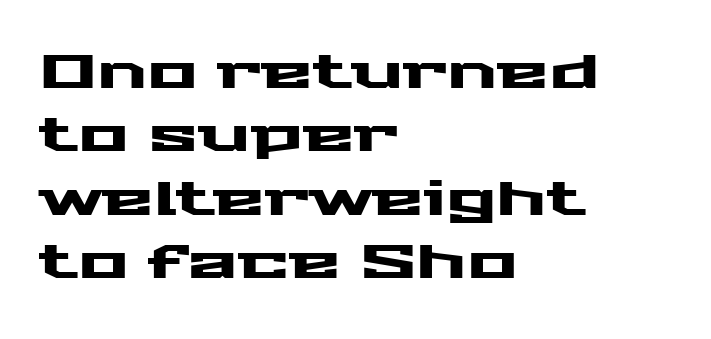
Q: Is the text italic (slanted)? A: No, it is upright.
Q: Is the typeface a serif or a sans-serif typeface? A: Sans-serif.
Q: Is the text underlined? A: No.
Q: How is the paragraph aligned? A: Left-aligned.
Q: Is the spacing between letters normal or unusually wide? A: Normal.
Q: Is the spacing between lines tight, normal or loose? A: Normal.
Q: Width (condensed, normal, or wide)? A: Wide.
Q: Stroke contrast? A: Medium.
Q: x-height? A: Medium.
Q: Monospaced? A: No.
